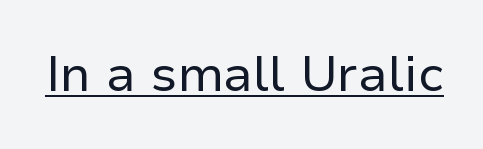
The image shows 50 px regular-weight sans-serif type, upright; set normal letter spacing, underlined; low stroke contrast and a medium x-height.
